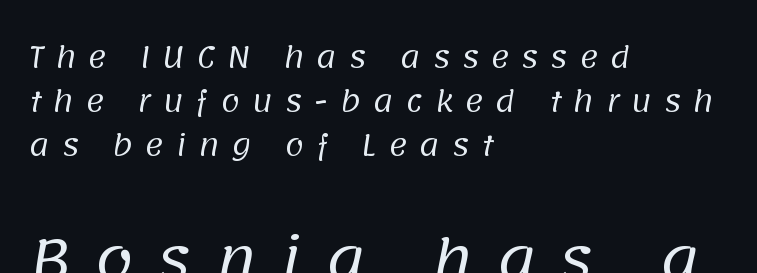
The image shows 55 px regular-weight sans-serif type; set left-aligned, normal line spacing (1.57x), unusually wide letter spacing (+0.43 em), not underlined; the second (bottom) block is 1.96x larger; low stroke contrast and a large x-height.
